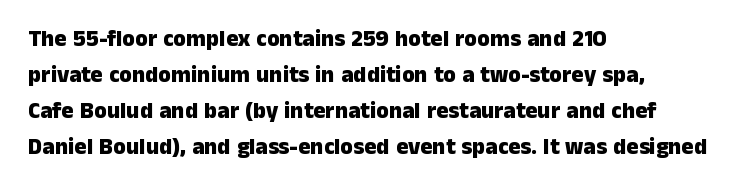
The image shows 23 px bold type, upright; set left-aligned, normal line spacing (1.57x), normal letter spacing, not underlined.
